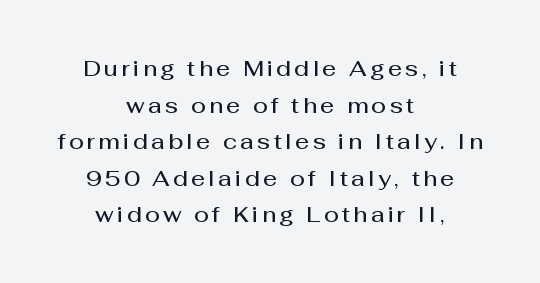
{"italic": "no", "bold": "semi", "underline": "no", "align": "center", "line_spacing": "normal", "line_spacing_ratio": 1.66, "glyph_px": 22}
